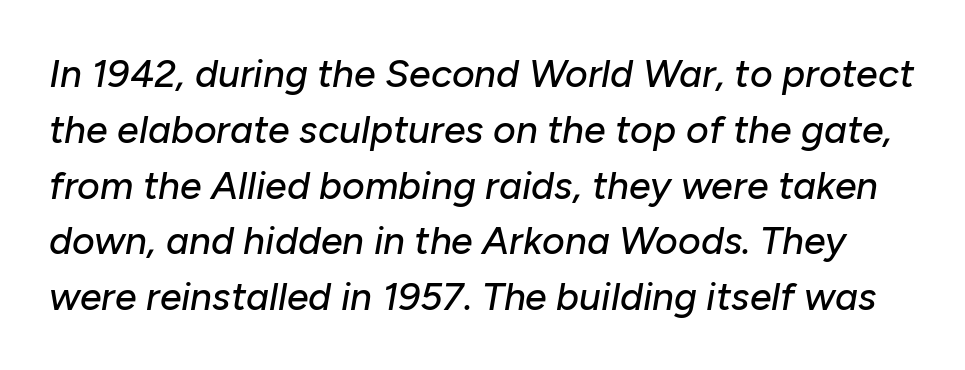
In terms of posture, this sample is oblique. Unmarked baselines from the first word to the last. Here the designer chose a conventional face with non-uniform glyph widths. Between one letter and the next there's only the usual sliver of space. Compared with typical paragraphs, the rows here are spaced about the same.
